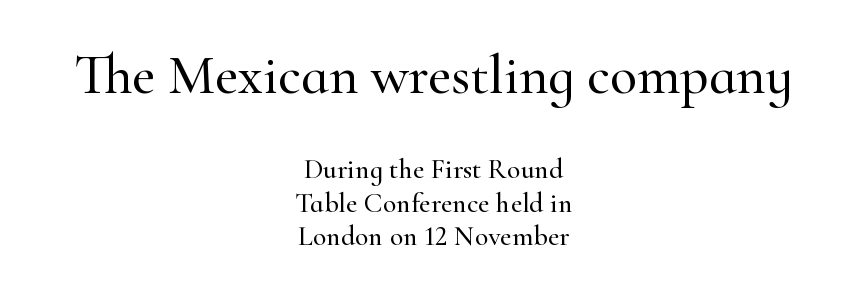
The letters carry serifs — small finishing strokes at the ends of their stems. Here the glyphs are tracked normally, forming tight word shapes. Visually the block forms a symmetrical silhouette, jagged on both flanks. Letters rest on an invisible, unmarked baseline.
